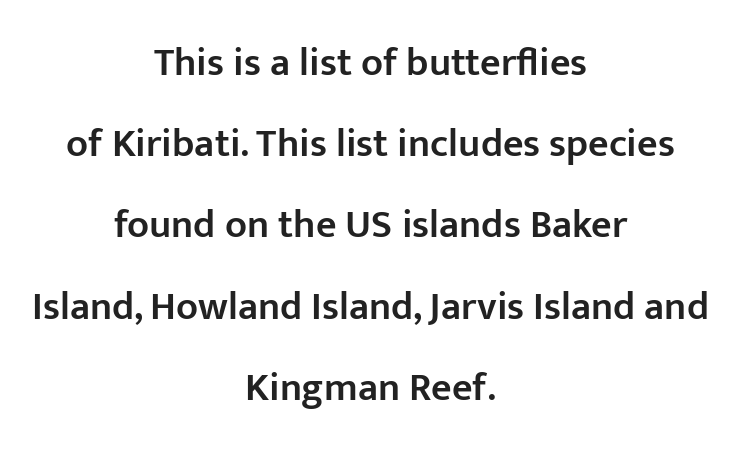
The line texture is even and compact thanks to regular tracking. The text block is weighted toward neither margin, spreading evenly from the middle. Varying glyph widths throughout — classic text-font behaviour. The gap between lines stays unmarked. Rendered with straight, roman letterforms.
